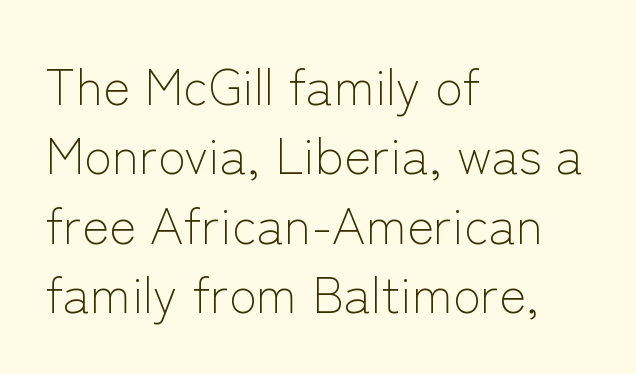
The setting favours the left margin, as ordinary paragraphs usually do. Here the designer chose a conventional face with non-uniform glyph widths. Anything drawn beneath the words? Only blank space. The typeface has the unassuming heft of standard copy or less.
